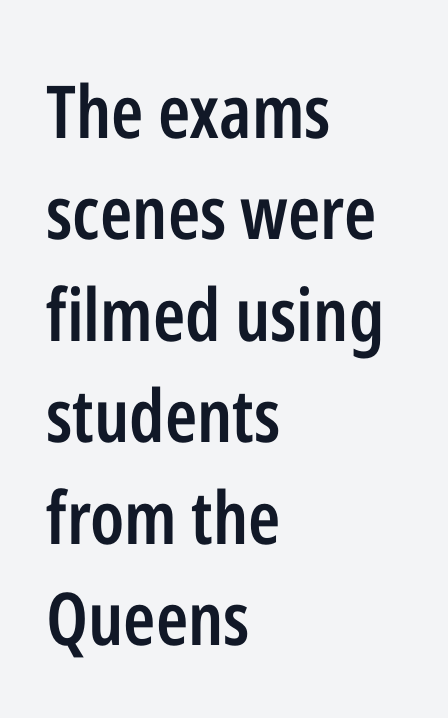
{"serif": "no", "italic": "no", "bold": "semi", "weight": "semibold", "width": "condensed", "stroke_contrast": "low", "x_height": "medium", "monospaced": "no", "underline": "no", "align": "left", "line_spacing": "normal", "line_spacing_ratio": 1.39, "letter_spacing": "normal", "letter_spacing_em": 0.0, "glyph_px": 73}
